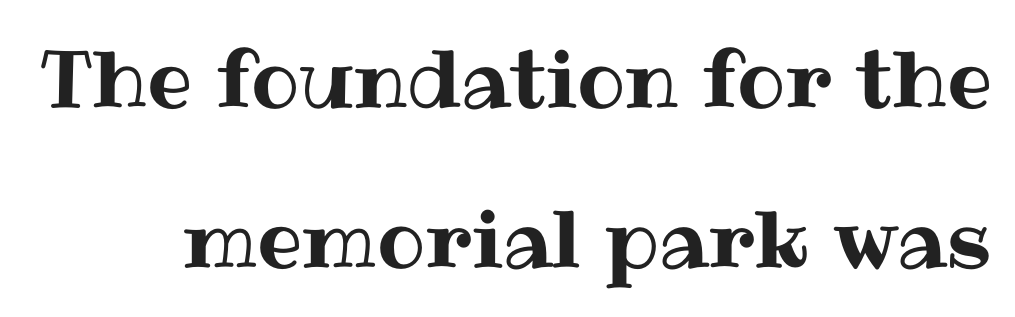
Q: Is the text italic (slanted)? A: No, it is upright.
Q: Is the text underlined? A: No.
Q: Is the spacing between letters normal or unusually wide? A: Normal.
Q: Is the spacing between lines tight, normal or loose? A: Loose.
Q: Width (condensed, normal, or wide)? A: Normal.
Q: Stroke contrast? A: Medium.
Q: x-height? A: Medium.
Q: Monospaced? A: No.
